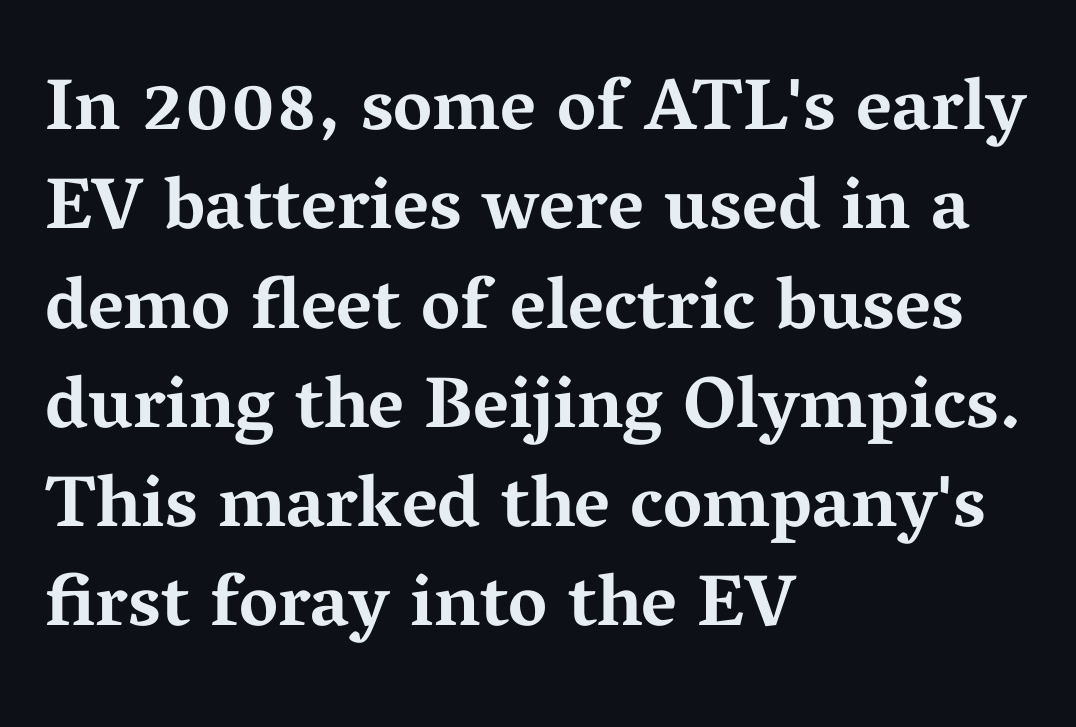
The line texture is even and compact thanks to regular tracking. Each row of text sits above clean, open space. Nope, not italic — everything's standing straight. A typesetter would call this proportional, since set widths differ per character. What kind of face is this? One with serifs. The block of text has a typical density, with ordinary space between rows.
